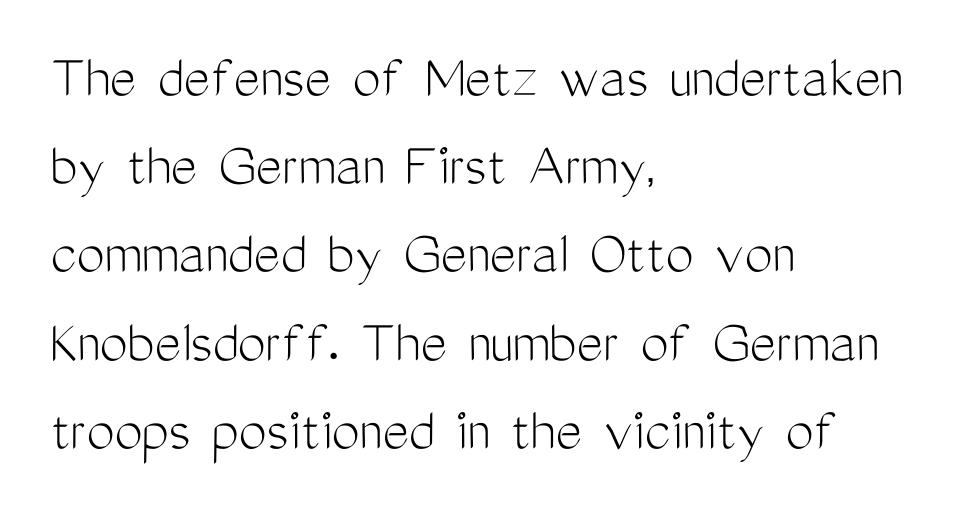
Q: Is the text bold? A: No.
Q: Is the text italic (slanted)? A: No, it is upright.
Q: Is the typeface a serif or a sans-serif typeface? A: Sans-serif.
Q: Is the text underlined? A: No.
Q: How is the paragraph aligned? A: Left-aligned.
Q: Is the spacing between letters normal or unusually wide? A: Normal.
Q: Is the spacing between lines tight, normal or loose? A: Normal.
Q: Width (condensed, normal, or wide)? A: Condensed.
Q: Stroke contrast? A: Medium.
Q: x-height? A: Medium.
Q: Monospaced? A: No.
